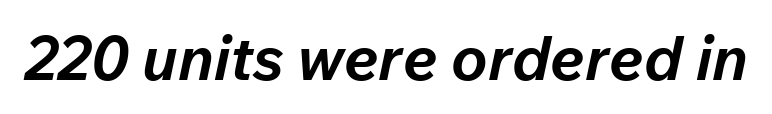
Q: Is the text bold? A: Yes.
Q: Is the text italic (slanted)? A: Yes, it leans right by about 12 degrees.
Q: Is the text underlined? A: No.
Q: Is the spacing between letters normal or unusually wide? A: Normal.
Q: Width (condensed, normal, or wide)? A: Normal.
Q: Stroke contrast? A: Low.
Q: x-height? A: Medium.
Q: Monospaced? A: No.
